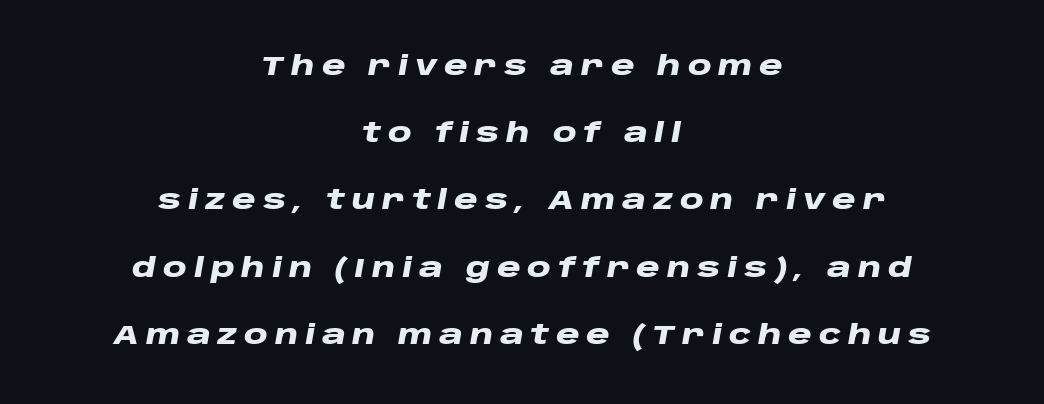
The image shows 27 px bold type, italic (leaning right); set centered, loose line spacing (2.49x), unusually wide letter spacing (+0.25 em), not underlined.
